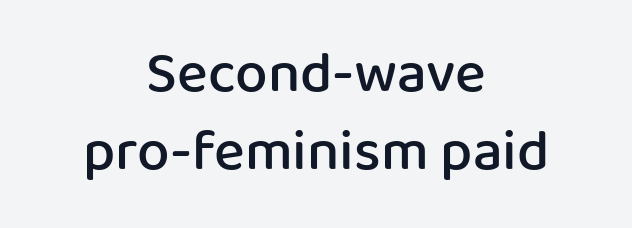
The image shows 58 px semibold sans-serif type, upright; set centered, normal line spacing (1.34x), normal letter spacing, not underlined; low stroke contrast and a medium x-height.
